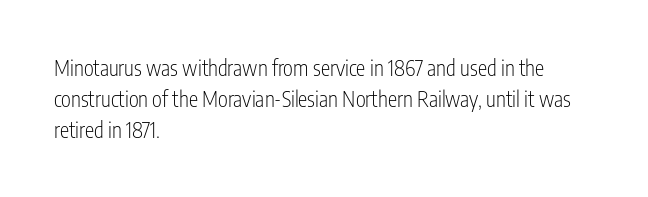
The image shows 21 px text type, upright; set left-aligned, normal line spacing (1.47x), normal letter spacing, not underlined.
